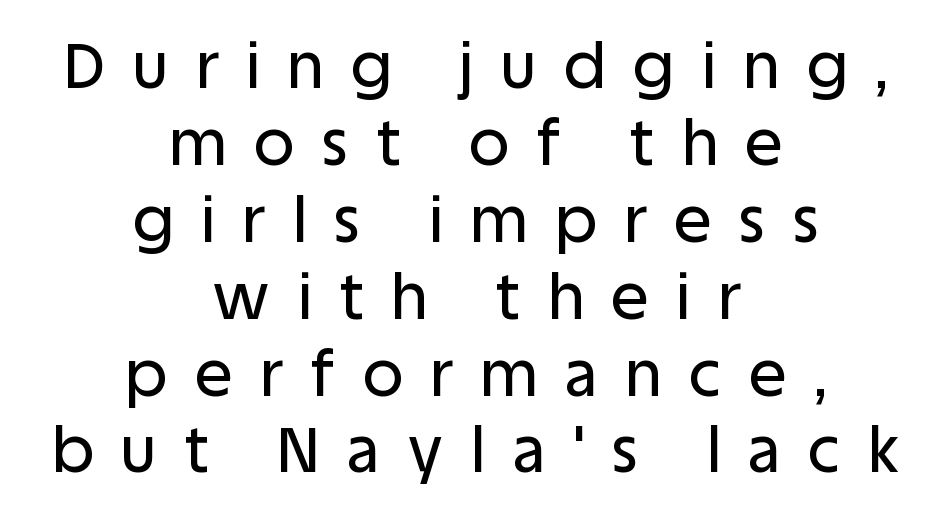
Horizontally, the lines are justified to the midpoint only. This sample uses an upright cut, with every glyph sitting square on the baseline. Note the varied advance widths — an 'i' is clearly narrower than an 'm'. The designer went with a sans here, leaving each stem footless. The letterforms stand isolated, each surrounded by extra space. The space beneath each line is pristine and unruled.
